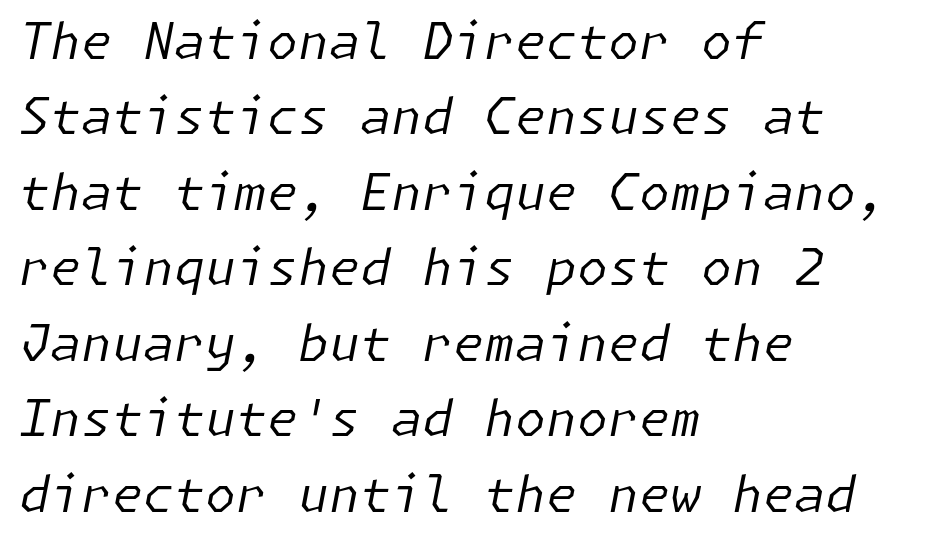
Q: Is the text bold? A: No.
Q: Is the text italic (slanted)? A: Yes, it leans right by about 11 degrees.
Q: Is the text underlined? A: No.
Q: How is the paragraph aligned? A: Left-aligned.
Q: Is the spacing between letters normal or unusually wide? A: Normal.
Q: Is the spacing between lines tight, normal or loose? A: Normal.
Q: Width (condensed, normal, or wide)? A: Normal.
Q: Stroke contrast? A: Low.
Q: x-height? A: Medium.
